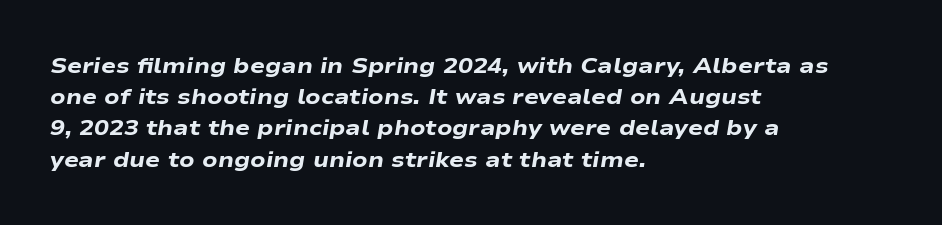
Q: Is the text bold? A: Yes.
Q: Is the text italic (slanted)? A: Yes, it leans right by about 9 degrees.
Q: Is the text underlined? A: No.
Q: How is the paragraph aligned? A: Left-aligned.
Q: Is the spacing between letters normal or unusually wide? A: Normal.
Q: Is the spacing between lines tight, normal or loose? A: Normal.
